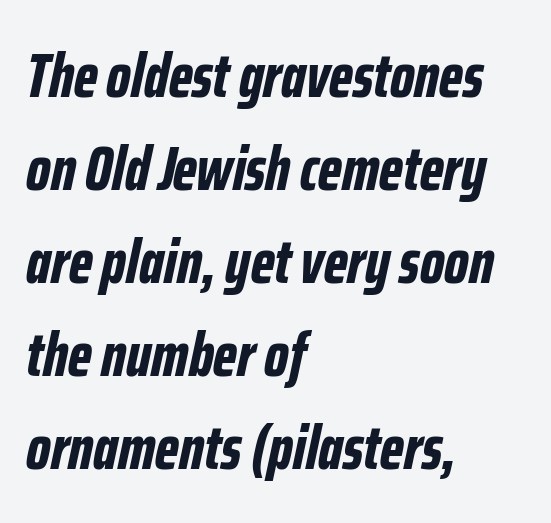
The image shows 62 px bold, condensed type, italic (leaning right); set left-aligned, normal line spacing (1.5x), normal letter spacing, not underlined; low stroke contrast and a medium x-height.
